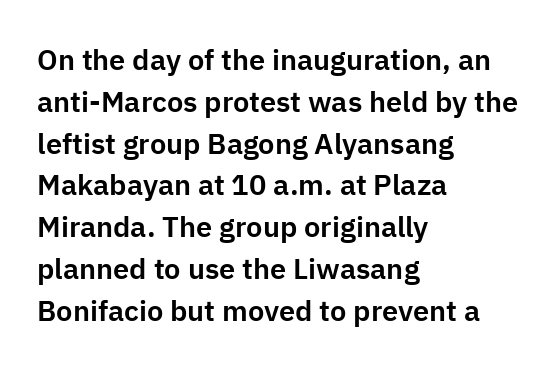
Bare-footed words on every line. You can tell from the bare stems that sans-serif type was used. The type sits square on the baseline with zero lean. You could not count columns in this text — the font is proportionally spaced.
